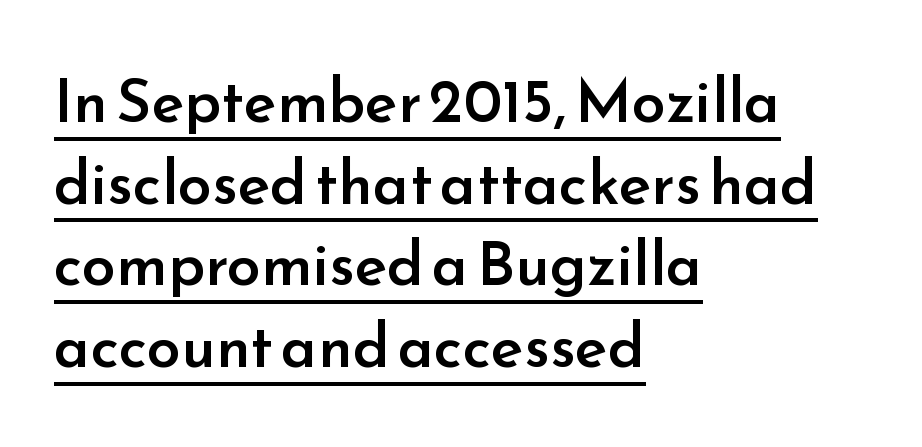
The font's upright variant was chosen for this text. Students, observe the line beneath the letters — that is underlining. A semibold gives these letters moderate extra thickness, short of bold. Letterform terminals end flat and unadorned throughout the passage.
